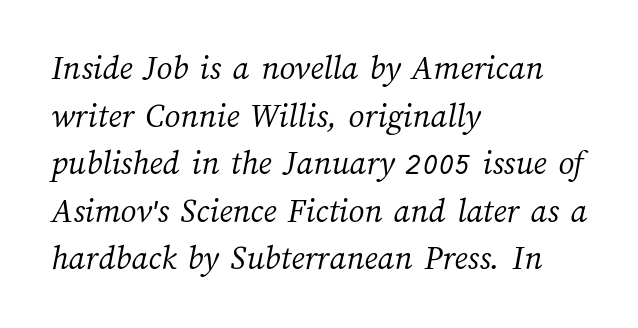
This sample has the flowing, uneven cadence of proportional lettering. Compared with a typical body face, this is equally light or lighter still. Unmarked baselines from the first word to the last. These lines stack with their left ends in a neat column. Compared with typical body copy, the letter spacing here is the same.
